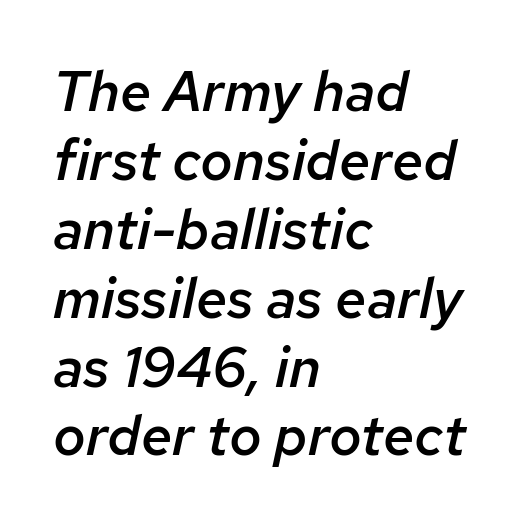
Q: Is the text bold? A: Semi-bold.
Q: Is the text italic (slanted)? A: Yes, it leans right by about 12 degrees.
Q: Is the text underlined? A: No.
Q: How is the paragraph aligned? A: Left-aligned.
Q: Is the spacing between letters normal or unusually wide? A: Normal.
Q: Width (condensed, normal, or wide)? A: Normal.
Q: Stroke contrast? A: Low.
Q: x-height? A: Medium.
Q: Monospaced? A: No.
